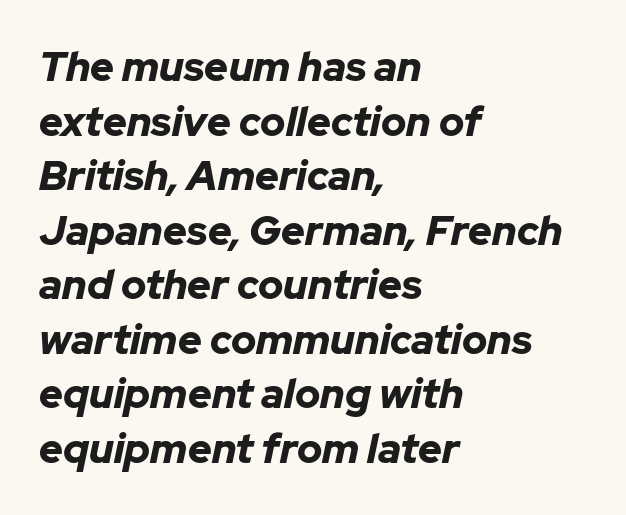
Check under the words: just untouched page. These lines are rendered in a variable-pitch font. Thick stems and heavy bowls — unmistakably bold. Observe the lean: these are italic letterforms. This sample keeps an unexceptional amount of space between lines. Students, note that the glyphs here touch the page at normal intervals.
